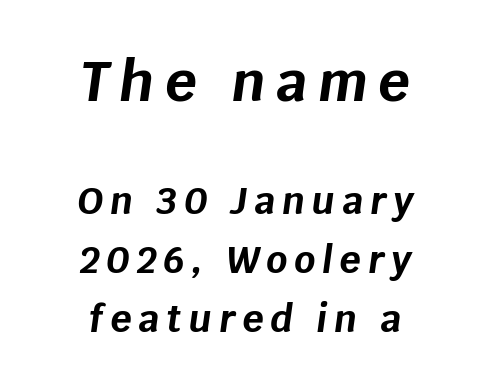
The image shows 55 px bold type, italic (leaning right); set centered, normal line spacing (1.59x), not underlined; the first (top) block is 1.49x larger; low stroke contrast and a large x-height.
